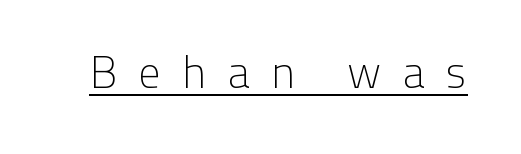
Are there feet on the stems? There aren't — it's a sans. Stroke thickness stays within the range of a standard reading face or lighter. A rule runs beneath these lines of type. Every character sits straight up, as roman type does.
